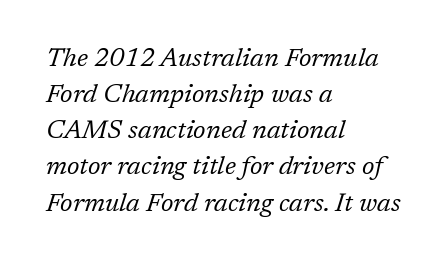
Q: Is the text bold? A: No.
Q: Is the text italic (slanted)? A: Yes, it leans right by about 17 degrees.
Q: Is the text underlined? A: No.
Q: How is the paragraph aligned? A: Left-aligned.
Q: Is the spacing between letters normal or unusually wide? A: Normal.
Q: Is the spacing between lines tight, normal or loose? A: Normal.
